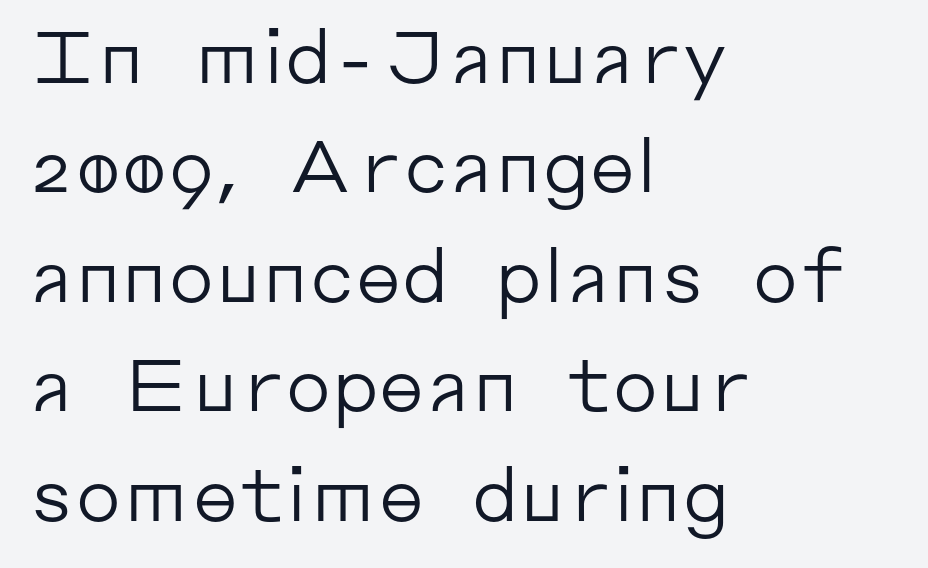
A student would call this left alignment; a typographer would say flush left, rag right. Tracking value appears to be zero — textbook default spacing. Regarding leading, the lines here are spaced in the standard way. Notice how the stems are strictly vertical — no italics here.
